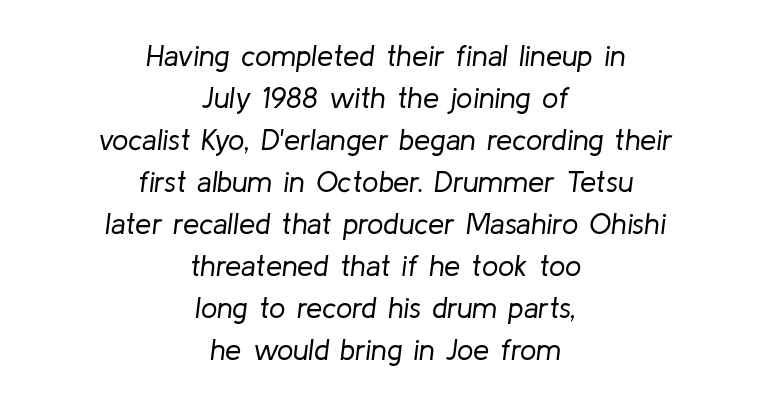
The image shows 29 px regular-weight type, italic (leaning right); set centered, normal line spacing (1.45x), normal letter spacing, not underlined; low stroke contrast and a medium x-height.
